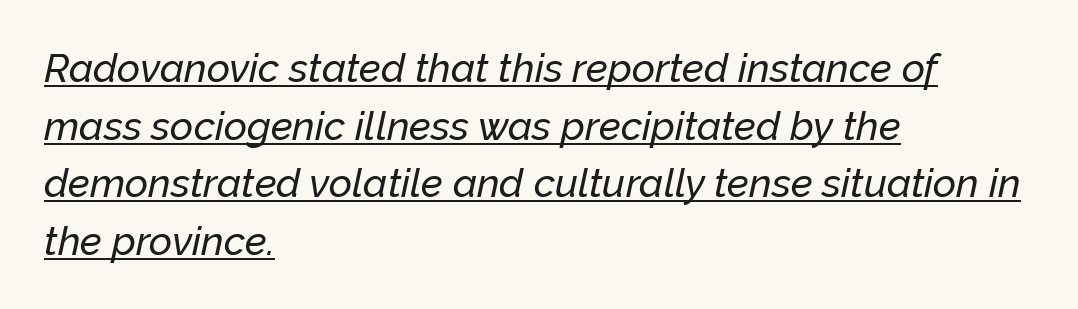
{"italic": "yes", "lean": "right", "slant_degrees": 12, "width": "normal", "stroke_contrast": "low", "x_height": "medium", "monospaced": "no", "underline": "yes", "align": "left", "line_spacing": "normal", "line_spacing_ratio": 1.44, "letter_spacing": "normal", "letter_spacing_em": 0.0, "glyph_px": 40}
